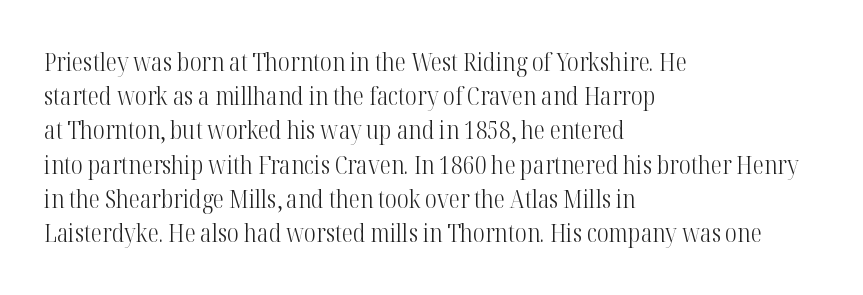
{"italic": "no", "bold": "no", "underline": "no", "align": "left", "line_spacing": "normal", "line_spacing_ratio": 1.37, "letter_spacing": "normal", "letter_spacing_em": 0.0, "glyph_px": 25}
